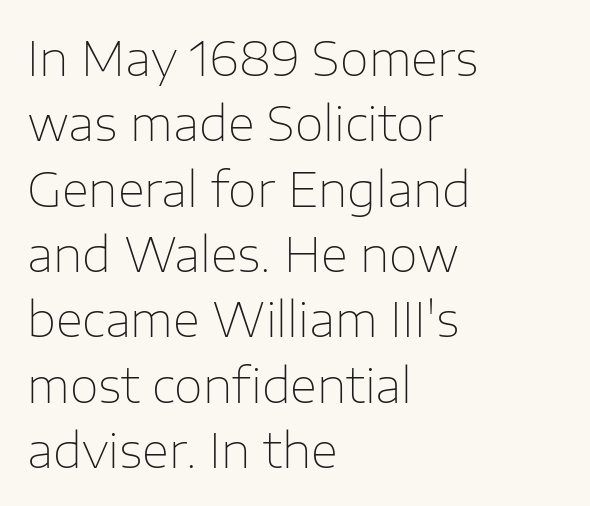
The image shows 47 px thin sans-serif type, upright; set left-aligned, normal line spacing (1.39x), normal letter spacing, not underlined; low stroke contrast and a medium x-height.
